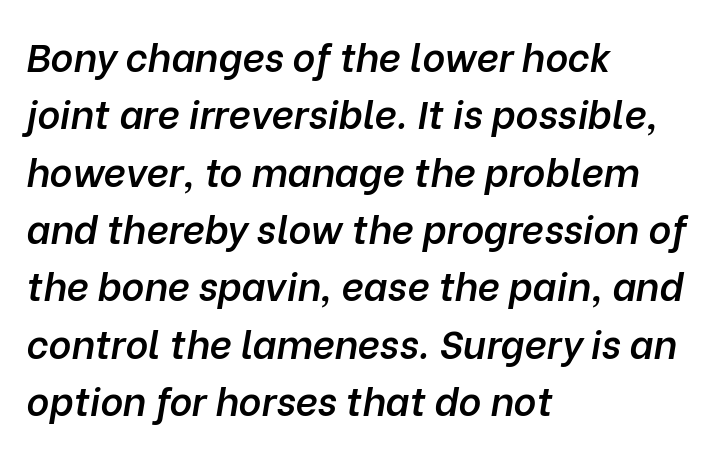
The leading is moderate, giving the passage an even texture. This sample has the flowing, uneven cadence of proportional lettering. Slant detected: the letters are inclined. The passage is arranged the way most books set body copy — flush left.
